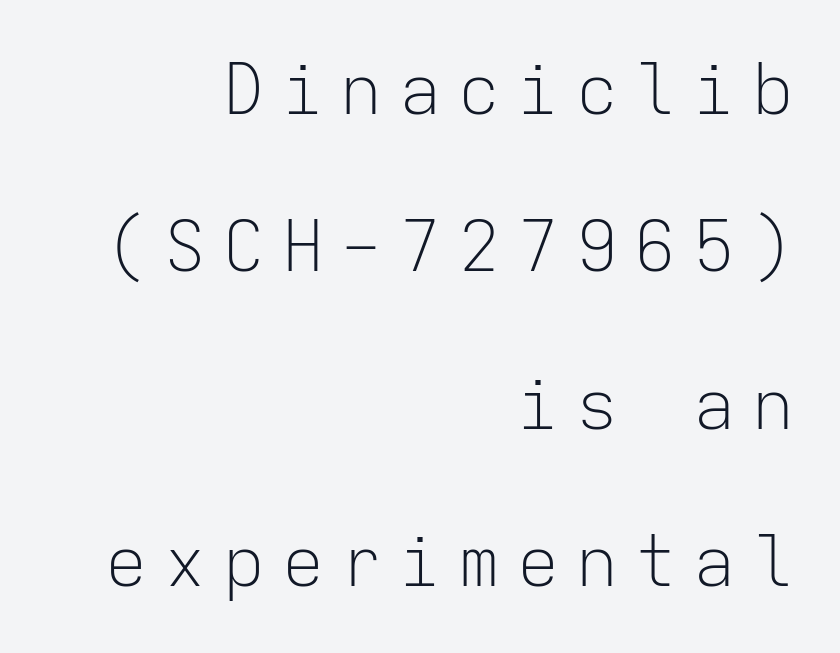
Q: Is the text bold? A: No.
Q: Is the text italic (slanted)? A: No, it is upright.
Q: Is the typeface a serif or a sans-serif typeface? A: Sans-serif.
Q: Is the text underlined? A: No.
Q: How is the paragraph aligned? A: Right-aligned.
Q: Is the spacing between letters normal or unusually wide? A: Unusually wide.
Q: Is the spacing between lines tight, normal or loose? A: Loose.
Q: Width (condensed, normal, or wide)? A: Normal.
Q: Stroke contrast? A: Low.
Q: x-height? A: Medium.
Q: Monospaced? A: Yes.
